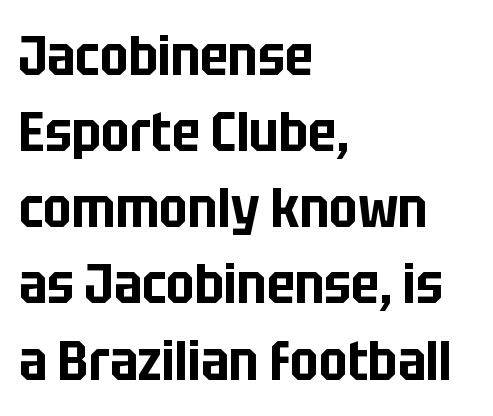
{"serif": "no", "italic": "no", "width": "condensed", "stroke_contrast": "low", "x_height": "large", "monospaced": "no", "underline": "no", "align": "left", "line_spacing": "normal", "line_spacing_ratio": 1.36, "letter_spacing": "normal", "letter_spacing_em": 0.0, "glyph_px": 56}
